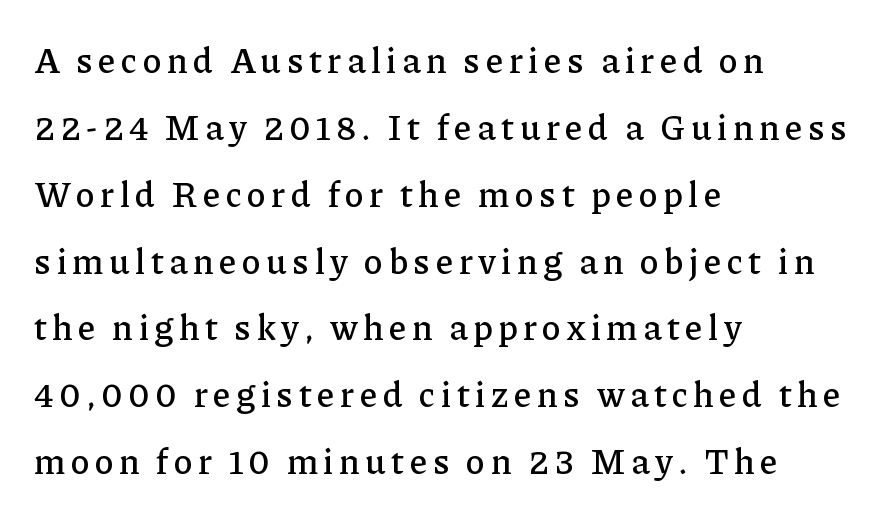
The rendering anchors every line to the left-hand side. Anything drawn beneath the words? Only blank space. Think of a printed novel: that variable character pitch is what you see here. The rendering shows small feet on the letterforms — a serif design. Loosely led — the rows are spread out.
